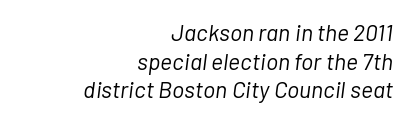
The image shows 23 px text type, italic (leaning right); set right-aligned, line spacing 1.24x, normal letter spacing, not underlined.
